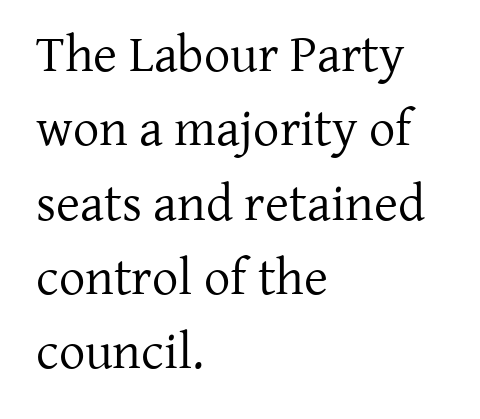
{"serif": "yes", "italic": "no", "bold": "no", "weight": "regular", "width": "normal", "stroke_contrast": "low", "x_height": "medium", "monospaced": "no", "underline": "no", "align": "left", "line_spacing": "normal", "line_spacing_ratio": 1.43, "letter_spacing": "normal", "letter_spacing_em": 0.0, "glyph_px": 52}
